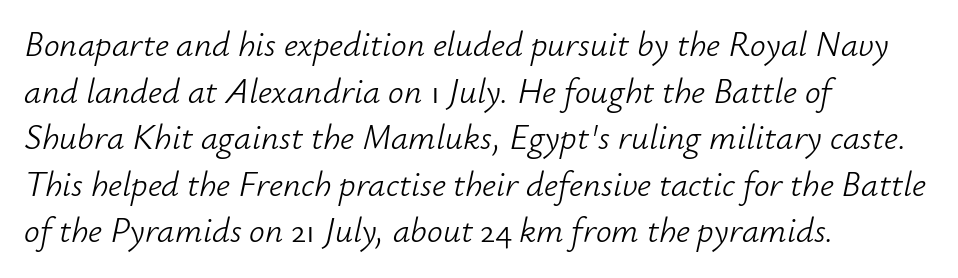
Q: Is the text bold? A: No.
Q: Is the text italic (slanted)? A: Yes, it leans right by about 12 degrees.
Q: Is the text underlined? A: No.
Q: How is the paragraph aligned? A: Left-aligned.
Q: Is the spacing between letters normal or unusually wide? A: Normal.
Q: Is the spacing between lines tight, normal or loose? A: Normal.
Q: Width (condensed, normal, or wide)? A: Normal.
Q: Stroke contrast? A: Low.
Q: x-height? A: Small.
Q: Monospaced? A: No.
